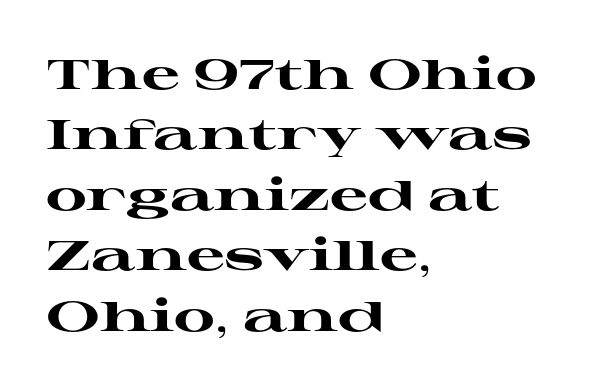
You could not count columns in this text — the font is proportionally spaced. Look at the tracking — it's just the regular setting, nothing added. Style check: upright. The setting favours the left margin, as ordinary paragraphs usually do.
